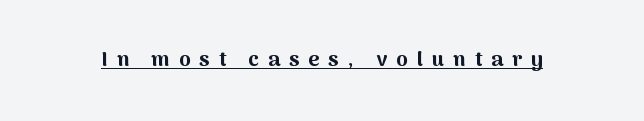
{"italic": "no", "bold": "yes", "underline": "yes", "letter_spacing": "wide", "letter_spacing_em": 0.43, "glyph_px": 21}
